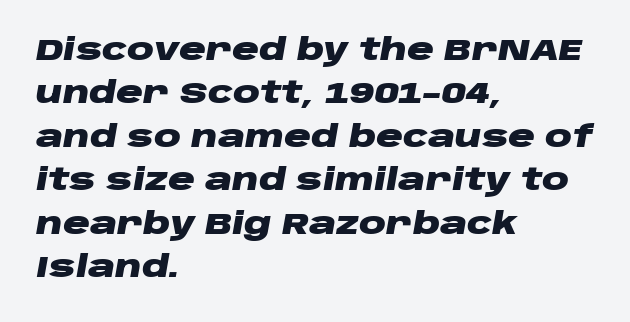
The image shows 30 px heavy, wide type, italic (leaning right); set left-aligned, normal line spacing (1.45x), normal letter spacing, not underlined; low stroke contrast and a large x-height.
